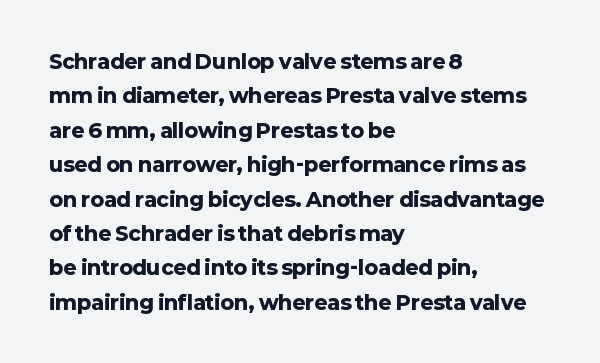
The lines in this sample share a left origin and differ only in where they stop. Check the space under the baseline: it is left empty. The horizontal fit of the characters is conventional and even. Typographic density is high because the face is bold. Tall strokes in this sample are plumb rather than angled.
